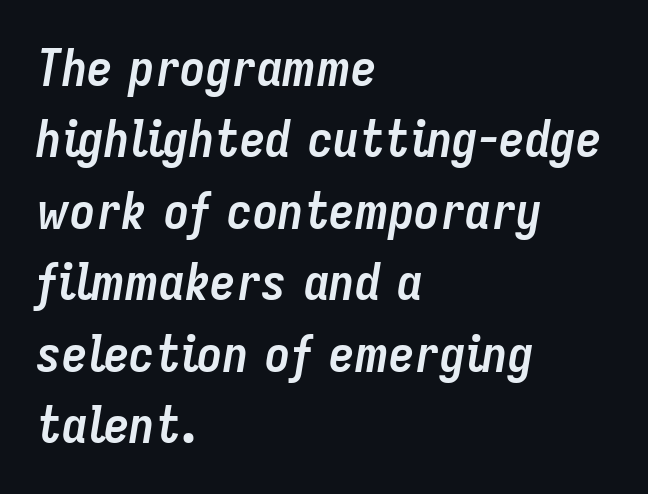
Q: Is the text bold? A: Yes.
Q: Is the text italic (slanted)? A: Yes, it leans right by about 9 degrees.
Q: Is the text underlined? A: No.
Q: How is the paragraph aligned? A: Left-aligned.
Q: Is the spacing between letters normal or unusually wide? A: Normal.
Q: Is the spacing between lines tight, normal or loose? A: Normal.
Q: Width (condensed, normal, or wide)? A: Condensed.
Q: Stroke contrast? A: Low.
Q: x-height? A: Medium.
Q: Monospaced? A: No.
